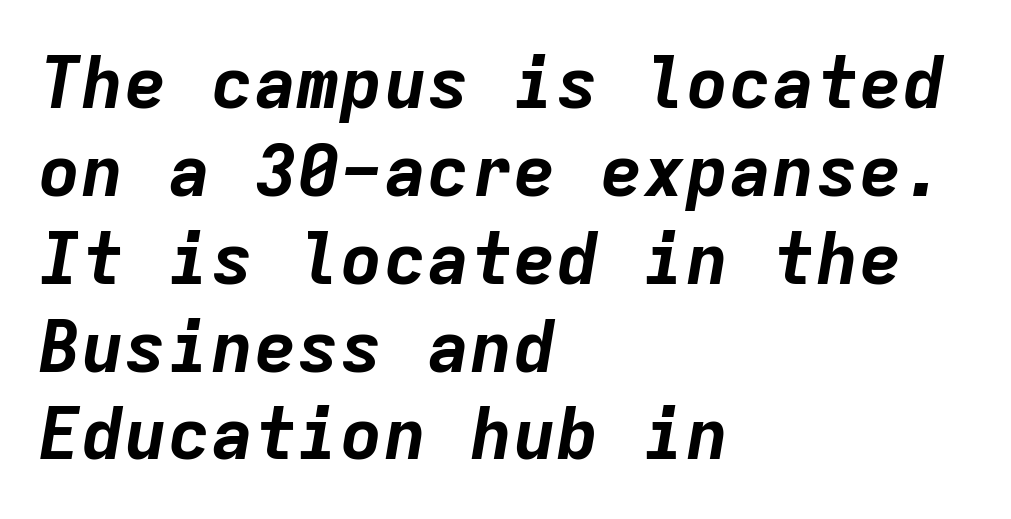
The image shows 72 px bold type, italic (leaning right), monospaced; set left-aligned, line spacing 1.22x, normal letter spacing, not underlined; low stroke contrast and a medium x-height.
